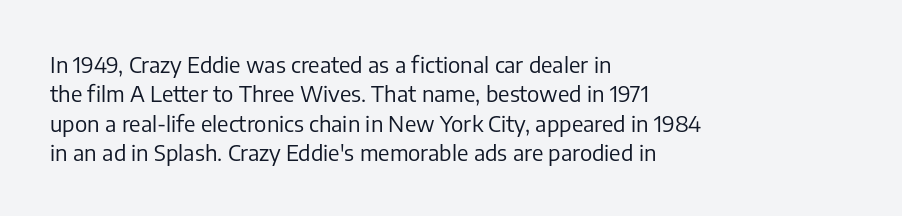
Caption: face not bold, strokes unweighted. Whoever set this chose a conventional vertical rhythm. This sample uses plain, unmodified letter spacing. The lettering stays uniformly vertical, giving the passage a roman look. Rule under the text: the space is simply empty.
